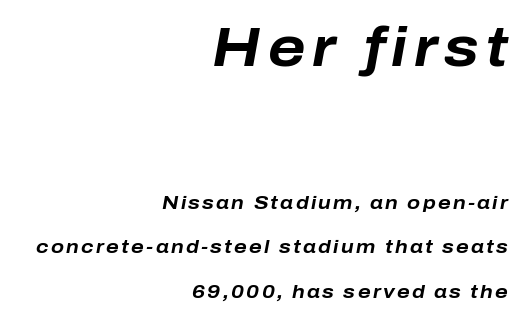
The image shows 56 px bold type, italic (leaning right); set right-aligned, loose line spacing (2.34x), not underlined; the first (top) block is 2.95x larger; low stroke contrast and a medium x-height.
